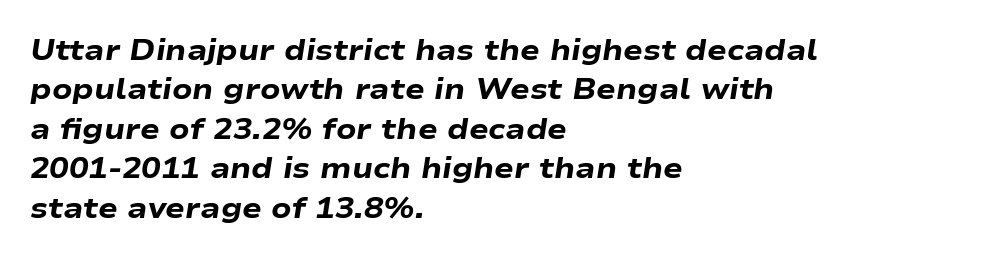
Q: Is the text bold? A: Yes.
Q: Is the text italic (slanted)? A: Yes, it leans right by about 9 degrees.
Q: Is the text underlined? A: No.
Q: How is the paragraph aligned? A: Left-aligned.
Q: Is the spacing between letters normal or unusually wide? A: Normal.
Q: Is the spacing between lines tight, normal or loose? A: Normal.
Q: Width (condensed, normal, or wide)? A: Wide.
Q: Stroke contrast? A: Low.
Q: x-height? A: Medium.
Q: Monospaced? A: No.
